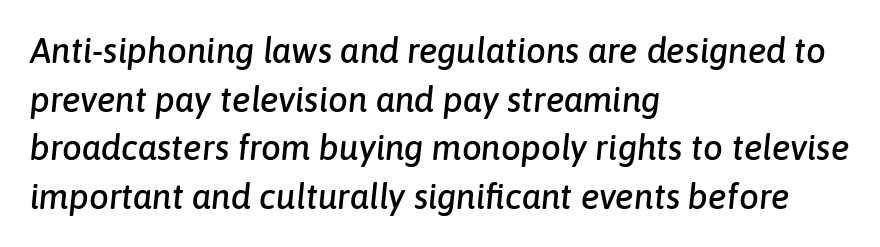
Q: Is the text italic (slanted)? A: Yes, it leans right by about 6 degrees.
Q: Is the text underlined? A: No.
Q: How is the paragraph aligned? A: Left-aligned.
Q: Is the spacing between letters normal or unusually wide? A: Normal.
Q: Is the spacing between lines tight, normal or loose? A: Normal.
Q: Width (condensed, normal, or wide)? A: Normal.
Q: Stroke contrast? A: Low.
Q: x-height? A: Medium.
Q: Monospaced? A: No.
